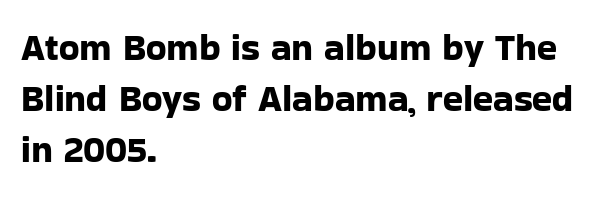
Stroke terminals: plain, sans-serif. Ordinary non-slanted type is in use. Notice how descenders clear the ascenders below comfortably — that's standard leading. Short note: letters normally spaced. Spacing verdict: proportional, widths tailored to each character.
